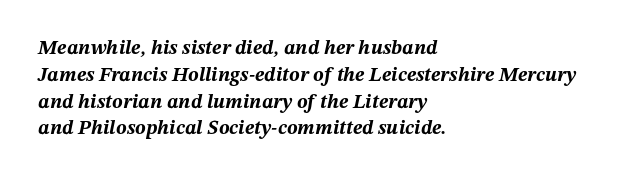
The tracking reads as untouched default to a designer's eye. It's the slanting kind of type. The leading is moderate, giving the passage an even texture. Anything drawn beneath the words? Only blank space.
